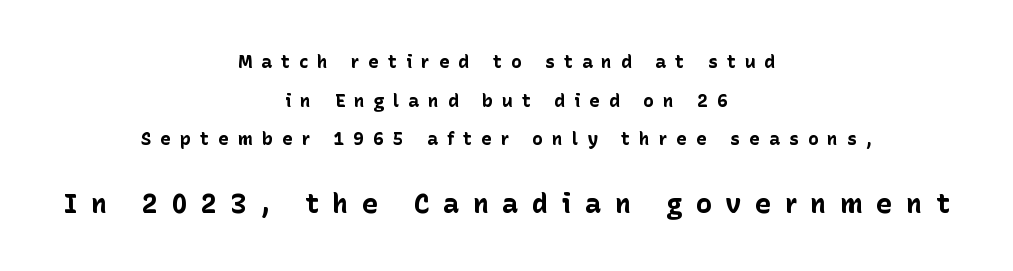
Typographic density is high because the face is bold. Letters rest on an invisible, unmarked baseline. Look at the glyph heights: the lower group is clearly the bigger setting. Posture: vertical.
